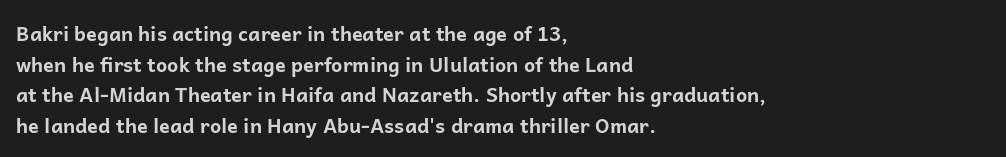
Q: Is the text bold? A: Yes.
Q: Is the text italic (slanted)? A: No, it is upright.
Q: Is the text underlined? A: No.
Q: How is the paragraph aligned? A: Left-aligned.
Q: Is the spacing between letters normal or unusually wide? A: Normal.
Q: Is the spacing between lines tight, normal or loose? A: Normal.
